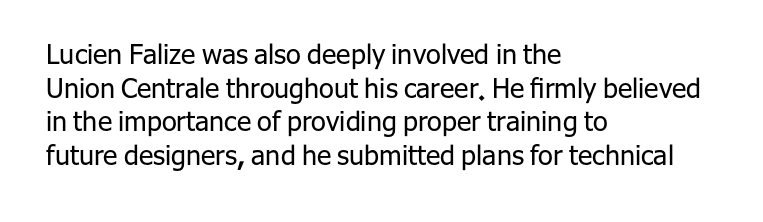
Whoever set this chose a conventional vertical rhythm. Each stroke keeps to a modest, everyday thickness or less. Is there any slant? The stems are plumb. Any mark beneath the type? The region is blank. Horizontal alignment here is leftward, the default for most running prose.
